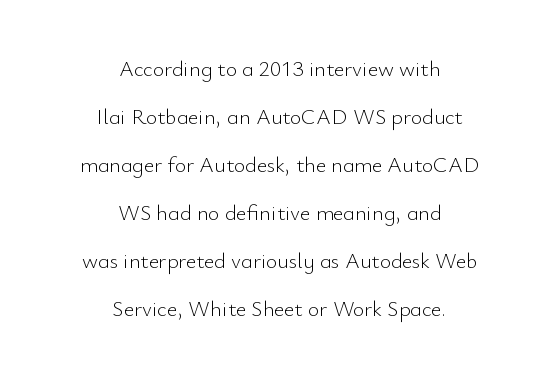
The line texture is even and compact thanks to regular tracking. Underlining? Definitely not there. Teacher's note: observe the equal gaps on both sides — that is centered alignment. These glyphs show unthickened strokes, regular width or finer. This is roman type, the default non-slanted kind. Vertical spacing — loose.
